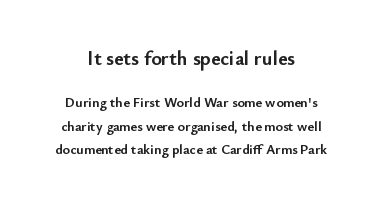
{"italic": "no", "bold": "yes", "underline": "no", "align": "center", "line_spacing": "normal", "line_spacing_ratio": 1.67, "letter_spacing": "normal", "letter_spacing_em": 0.0, "larger_block": "first", "size_ratio": 1.43, "glyph_px": 20}
